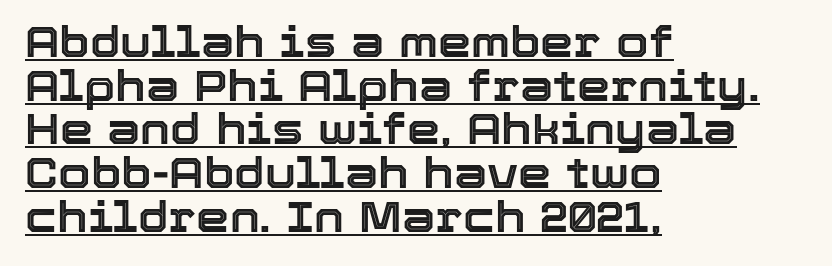
Q: Is the text italic (slanted)? A: No, it is upright.
Q: Is the text underlined? A: Yes.
Q: How is the paragraph aligned? A: Left-aligned.
Q: Is the spacing between letters normal or unusually wide? A: Normal.
Q: Is the spacing between lines tight, normal or loose? A: Tight.
Q: Width (condensed, normal, or wide)? A: Normal.
Q: x-height? A: Medium.
Q: Monospaced? A: No.
